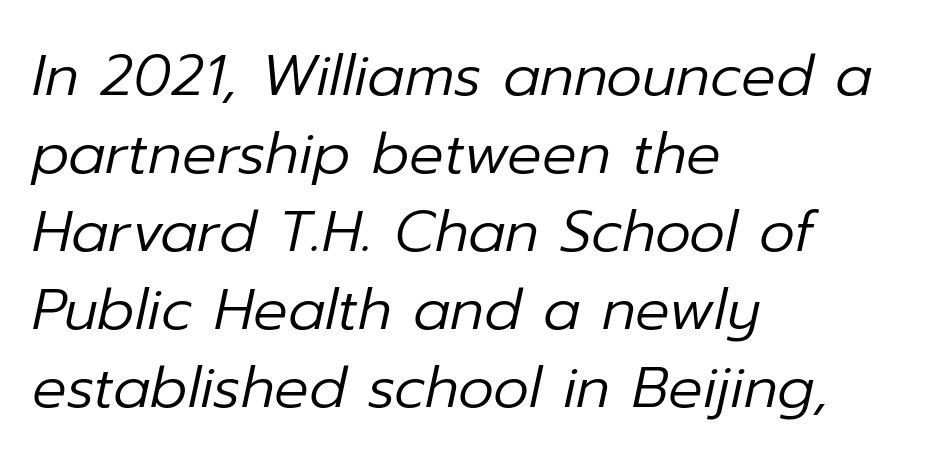
{"italic": "yes", "lean": "right", "slant_degrees": 12, "bold": "no", "weight": "regular", "width": "normal", "stroke_contrast": "low", "x_height": "medium", "monospaced": "no", "underline": "no", "align": "left", "line_spacing": "normal", "line_spacing_ratio": 1.37, "letter_spacing": "normal", "letter_spacing_em": 0.0, "glyph_px": 57}
